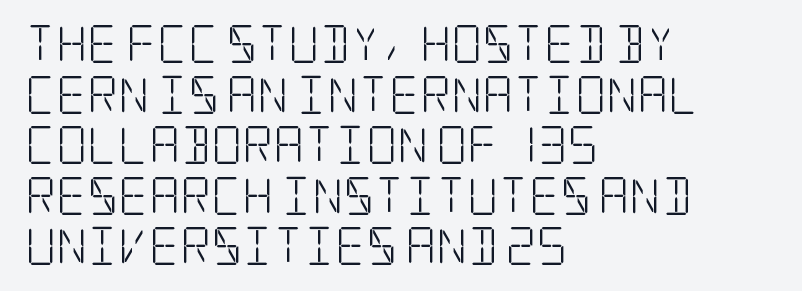
Q: Is the text bold? A: No.
Q: Is the text italic (slanted)? A: No, it is upright.
Q: Is the typeface a serif or a sans-serif typeface? A: Serif.
Q: Is the text underlined? A: No.
Q: How is the paragraph aligned? A: Left-aligned.
Q: Is the spacing between letters normal or unusually wide? A: Normal.
Q: Is the spacing between lines tight, normal or loose? A: Normal.
Q: Width (condensed, normal, or wide)? A: Condensed.
Q: Stroke contrast? A: Low.
Q: x-height? A: Large.
